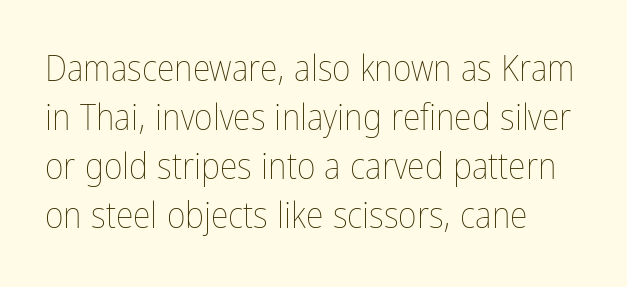
Vertically, the passage feels balanced, rows spaced as you'd expect. The specimen omits any rule beneath the text block's lines. Notice how the stems are strictly vertical — no italics here. Notice how the passage keeps a crisp vertical edge on the left only. Spacing verdict: proportional, widths tailored to each character.
